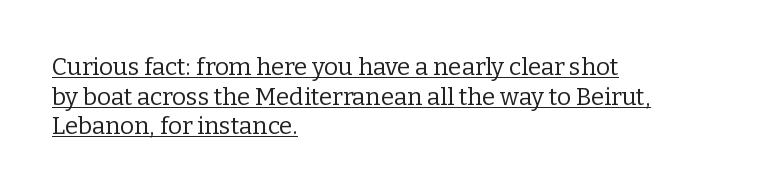
The image shows 24 px text type, upright; set left-aligned, line spacing 1.23x, normal letter spacing, underlined.
